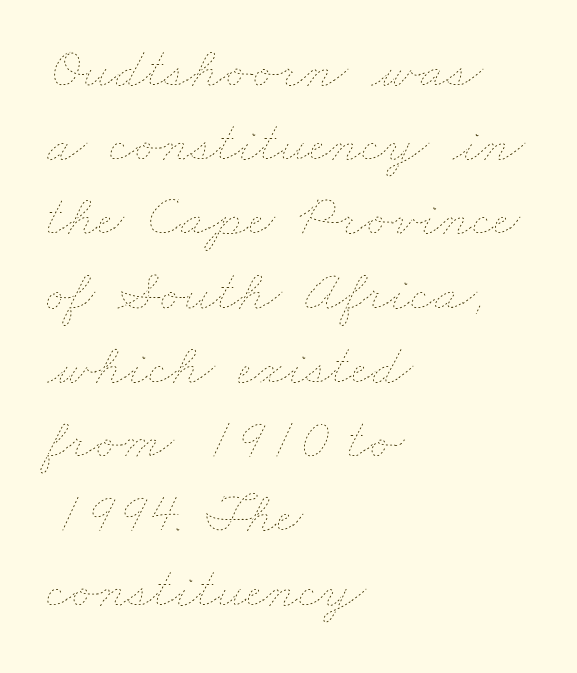
The image shows 58 px thin, wide type; set left-aligned, normal line spacing (1.28x), normal letter spacing, not underlined; low stroke contrast and a small x-height.
